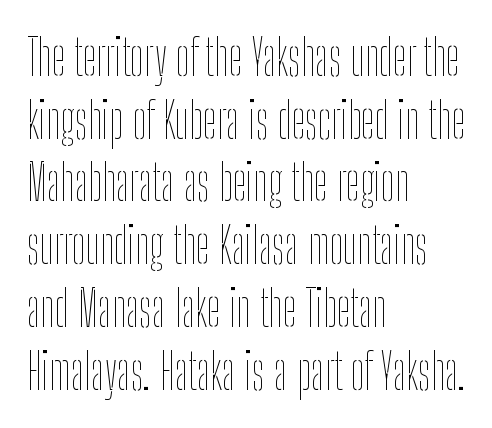
The image shows 49 px thin, condensed type, upright; set left-aligned, normal line spacing (1.28x), normal letter spacing, not underlined; low stroke contrast and a medium x-height.
